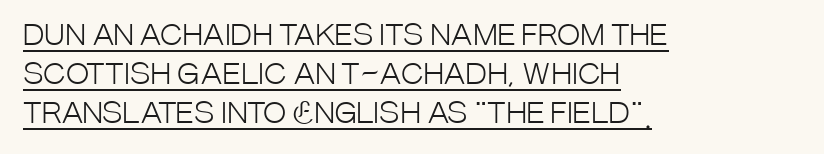
Ordinary non-slanted type is in use. In terms of leading, this rendering sits right in the middle. A continuous stroke trails under the words, as in a hyperlink. Stems and bowls with no extra thickness — not bold.
